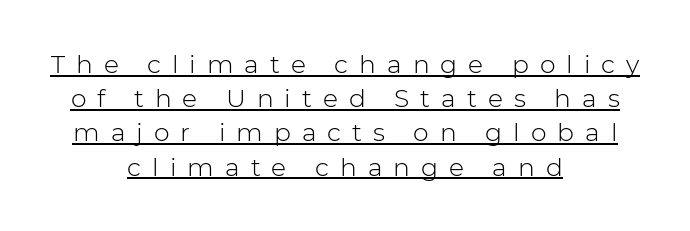
Q: Is the text bold? A: No.
Q: Is the text italic (slanted)? A: No, it is upright.
Q: Is the text underlined? A: Yes.
Q: How is the paragraph aligned? A: Centered.
Q: Is the spacing between letters normal or unusually wide? A: Unusually wide.
Q: Is the spacing between lines tight, normal or loose? A: Normal.
